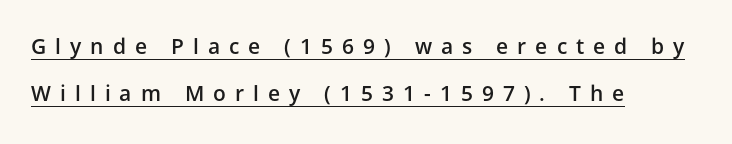
{"italic": "no", "bold": "semi", "underline": "yes", "align": "left", "line_spacing": "loose", "line_spacing_ratio": 2.24, "letter_spacing": "wide", "letter_spacing_em": 0.43, "glyph_px": 21}
